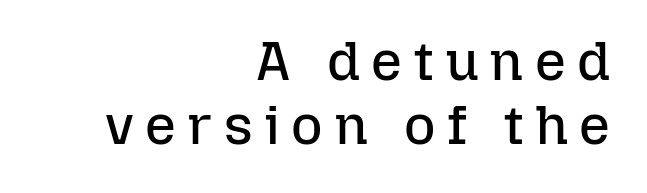
{"italic": "no", "bold": "no", "weight": "regular", "width": "normal", "stroke_contrast": "low", "x_height": "medium", "monospaced": "no", "underline": "no", "align": "right", "line_spacing_ratio": 1.18, "letter_spacing": "wide", "letter_spacing_em": 0.22, "glyph_px": 54}
